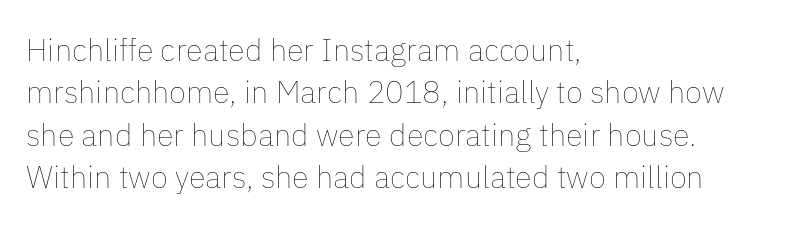
The image shows 31 px thin type, upright; set left-aligned, normal line spacing (1.37x), normal letter spacing, not underlined; low stroke contrast and a medium x-height.
